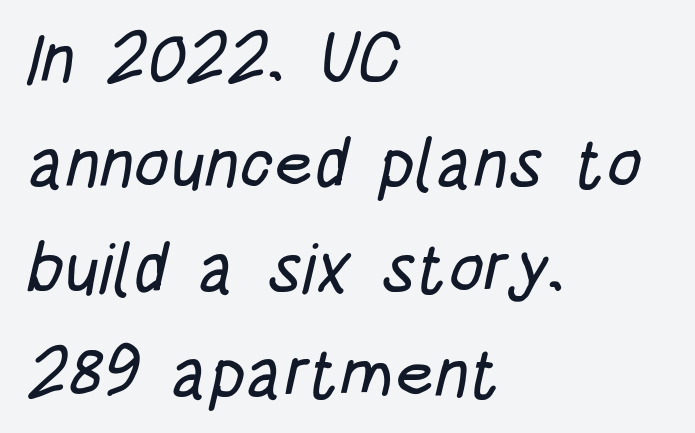
Q: Is the typeface a serif or a sans-serif typeface? A: Sans-serif.
Q: Is the text underlined? A: No.
Q: How is the paragraph aligned? A: Left-aligned.
Q: Is the spacing between letters normal or unusually wide? A: Normal.
Q: Is the spacing between lines tight, normal or loose? A: Normal.
Q: Width (condensed, normal, or wide)? A: Condensed.
Q: Stroke contrast? A: Low.
Q: x-height? A: Large.
Q: Monospaced? A: No.
